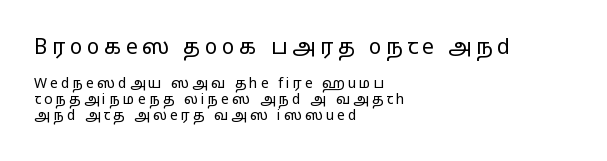
Each word looks stretched out because of the extra space between its letters. No italicization has been applied; the sample stays upright. The face looks like a standard text weight, possibly lighter. Just letters on the line, the space beneath them empty. Here the first block reads like a headline and the second like body copy. Is the block centered? No — it sits flush against the left margin.
